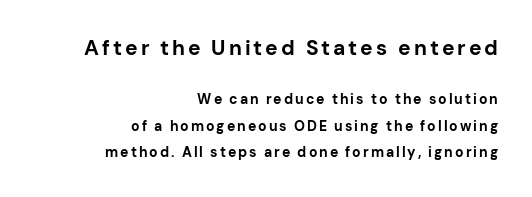
The rag falls on the left side of this text block. The block sitting higher on the canvas is the one with enlarged characters. Typesetter's note: full bold, strokes at maximum text heaviness. Posture: vertical. Letters rest on an invisible, unmarked baseline.
